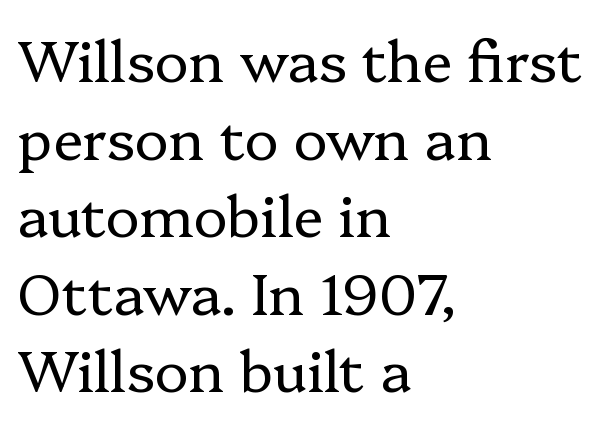
The image shows 57 px regular-weight serif type, upright; set left-aligned, normal line spacing (1.36x), normal letter spacing, not underlined; low stroke contrast and a medium x-height.
